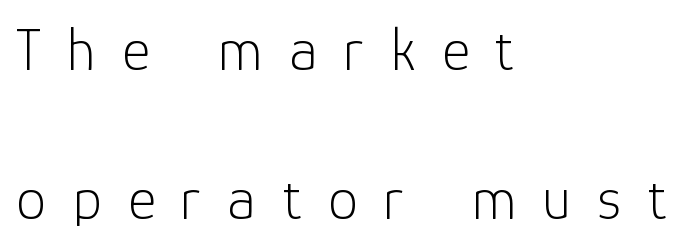
The font family rendered here belongs to the sans-serif group. Style check: upright. The letters advance in unequal steps, a hallmark of proportional type. In CSS terms this would be text-align: left. Decoration check: the copy has no underline. This sample uses expanded letter spacing, leaving extra air between glyphs.
